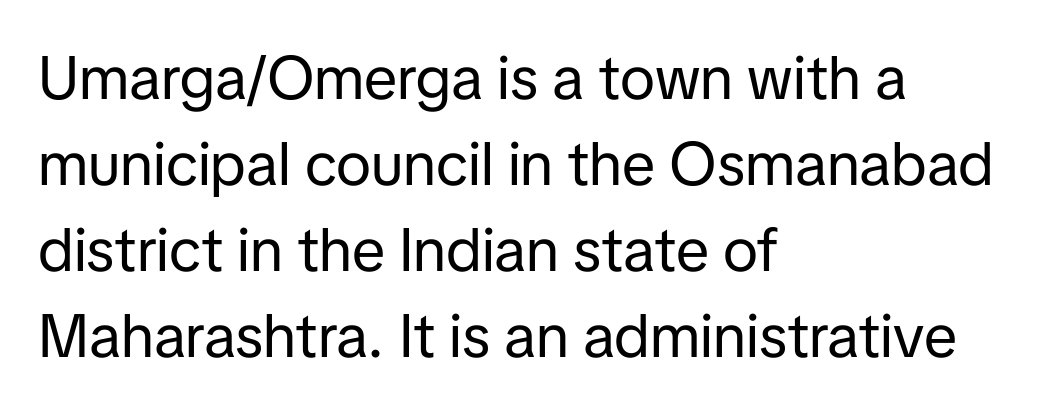
The rendering uses a moderate line-height, typical for paragraphs. The face looks like a standard text weight, possibly lighter. A typesetter would call this proportional, since set widths differ per character. Default kerning and tracking; the words read as compact shapes.
